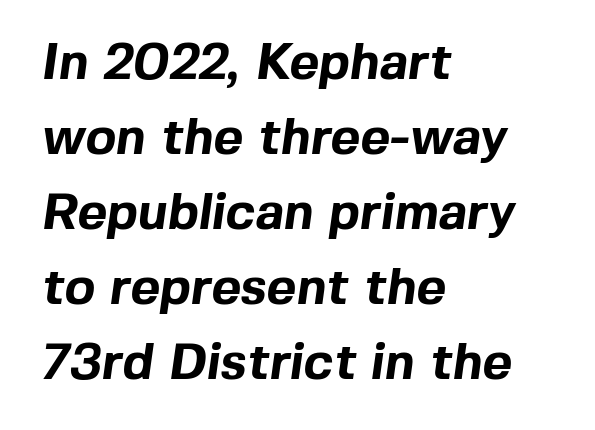
The passage shown stacks its lines at a standard gap. Is the type bold? Yes — the strokes are clearly thick and heavy. There is no visible air inserted between adjacent glyphs. The type family on display is of the sans-serif kind. The ragged edge is on the right, which tells us the setting is flush left.
